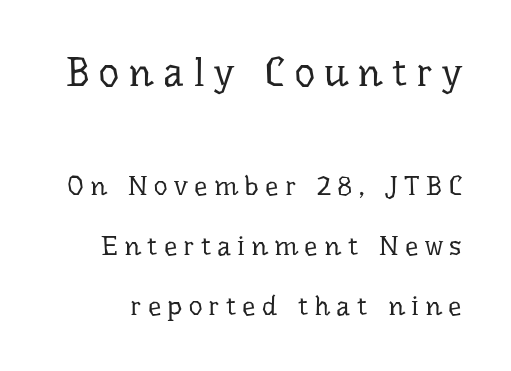
The image shows 40 px regular-weight serif type, upright; set loose line spacing (2.22x), unusually wide letter spacing (+0.23 em), not underlined; the first (top) block is 1.48x larger; low stroke contrast and a medium x-height.
